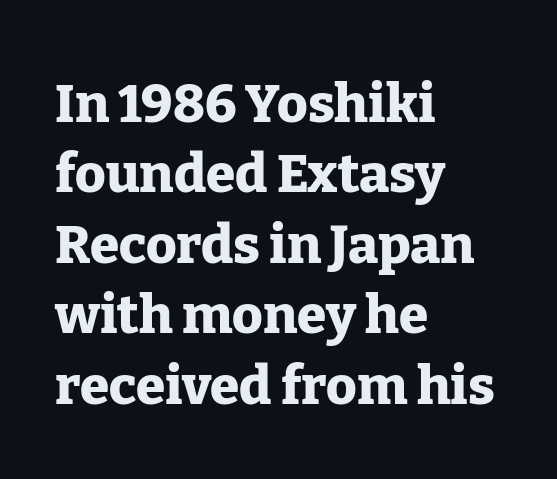
{"serif": "yes", "italic": "no", "bold": "yes", "weight": "heavy", "width": "normal", "stroke_contrast": "low", "x_height": "medium", "monospaced": "no", "underline": "no", "align": "left", "line_spacing": "normal", "line_spacing_ratio": 1.33, "letter_spacing": "normal", "letter_spacing_em": 0.0, "glyph_px": 53}
